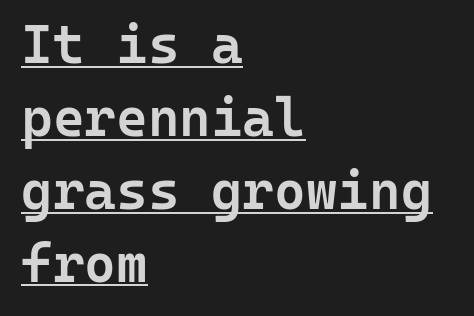
Is the type bold? Partly — it's a semibold, heavier than regular but not fully bold. You could count columns in this text — the font is strictly monospaced. Characters remain perfectly vertical along every line. The paragraph has a hard left edge and a soft right edge. Compared with undecorated copy, this sample adds a rule below the words. Spacing between characters is what you'd get straight out of the box.
